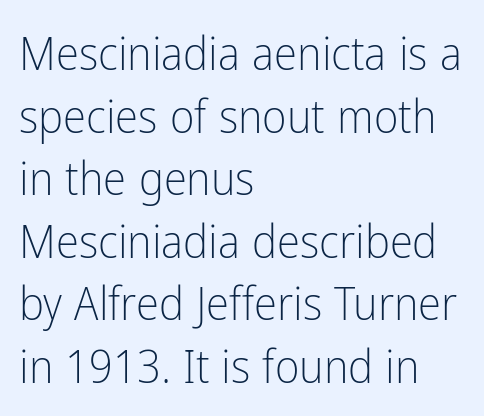
The image shows 47 px light, condensed sans-serif type, upright; set left-aligned, normal line spacing (1.33x), normal letter spacing, not underlined; low stroke contrast and a medium x-height.
